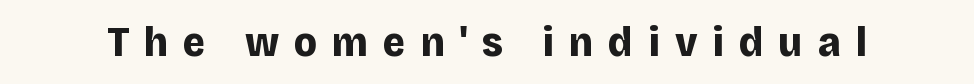
Q: Is the text bold? A: Yes.
Q: Is the text italic (slanted)? A: No, it is upright.
Q: Is the typeface a serif or a sans-serif typeface? A: Sans-serif.
Q: Is the text underlined? A: No.
Q: Is the spacing between letters normal or unusually wide? A: Unusually wide.
Q: Width (condensed, normal, or wide)? A: Normal.
Q: Stroke contrast? A: Low.
Q: x-height? A: Large.
Q: Monospaced? A: No.
